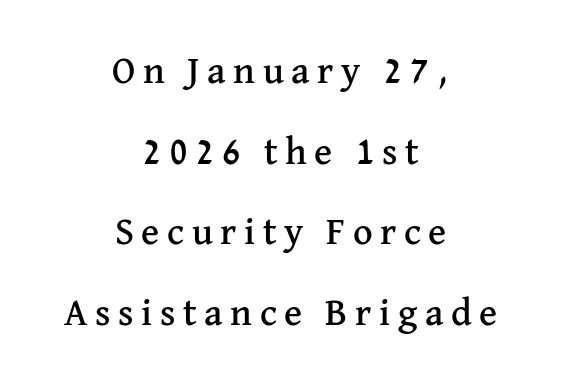
Posture: vertical. The setting favours the middle, as headings and verse often do. Does extra space separate the letters? Yes, quite a lot of it. Line spacing here is loose.
